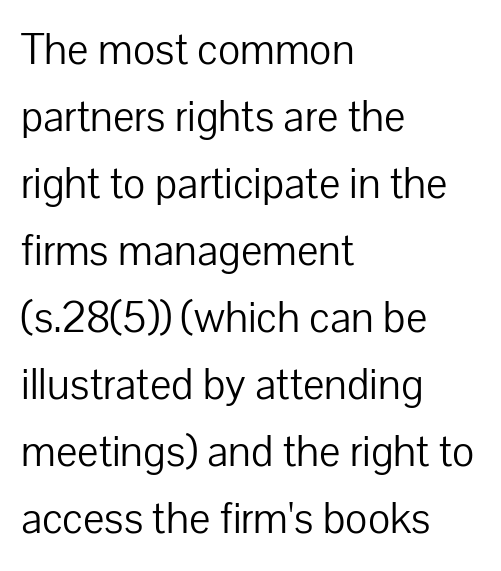
Q: Is the text bold? A: No.
Q: Is the text italic (slanted)? A: No, it is upright.
Q: Is the typeface a serif or a sans-serif typeface? A: Sans-serif.
Q: Is the text underlined? A: No.
Q: How is the paragraph aligned? A: Left-aligned.
Q: Is the spacing between letters normal or unusually wide? A: Normal.
Q: Is the spacing between lines tight, normal or loose? A: Normal.
Q: Width (condensed, normal, or wide)? A: Normal.
Q: Stroke contrast? A: Low.
Q: x-height? A: Medium.
Q: Monospaced? A: No.
